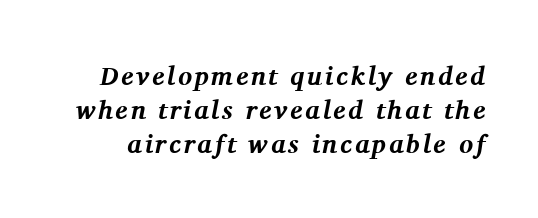
{"italic": "yes", "lean": "right", "slant_degrees": 11, "bold": "yes", "underline": "no", "line_spacing": "normal", "line_spacing_ratio": 1.3, "glyph_px": 26}
